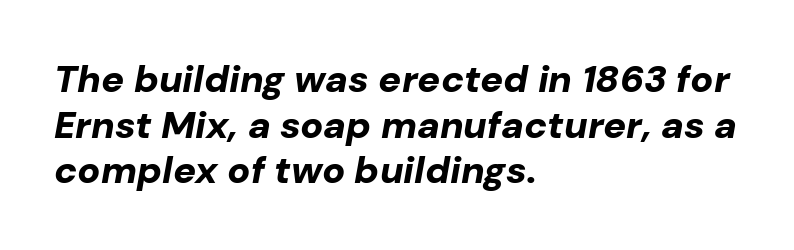
Q: Is the text bold? A: Yes.
Q: Is the text italic (slanted)? A: Yes, it leans right by about 10 degrees.
Q: Is the text underlined? A: No.
Q: How is the paragraph aligned? A: Left-aligned.
Q: Is the spacing between letters normal or unusually wide? A: Normal.
Q: Width (condensed, normal, or wide)? A: Normal.
Q: Stroke contrast? A: Low.
Q: x-height? A: Medium.
Q: Monospaced? A: No.
